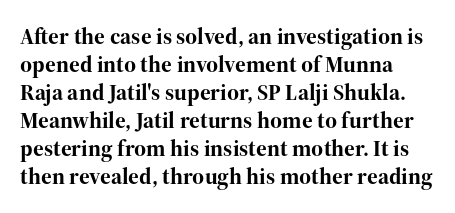
Q: Is the text bold? A: Yes.
Q: Is the text italic (slanted)? A: No, it is upright.
Q: Is the text underlined? A: No.
Q: How is the paragraph aligned? A: Left-aligned.
Q: Is the spacing between letters normal or unusually wide? A: Normal.
